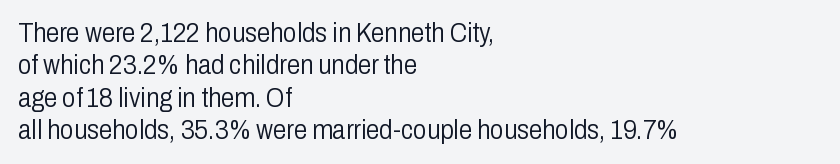
Q: Is the text bold? A: No.
Q: Is the text italic (slanted)? A: No, it is upright.
Q: Is the text underlined? A: No.
Q: How is the paragraph aligned? A: Left-aligned.
Q: Is the spacing between letters normal or unusually wide? A: Normal.
